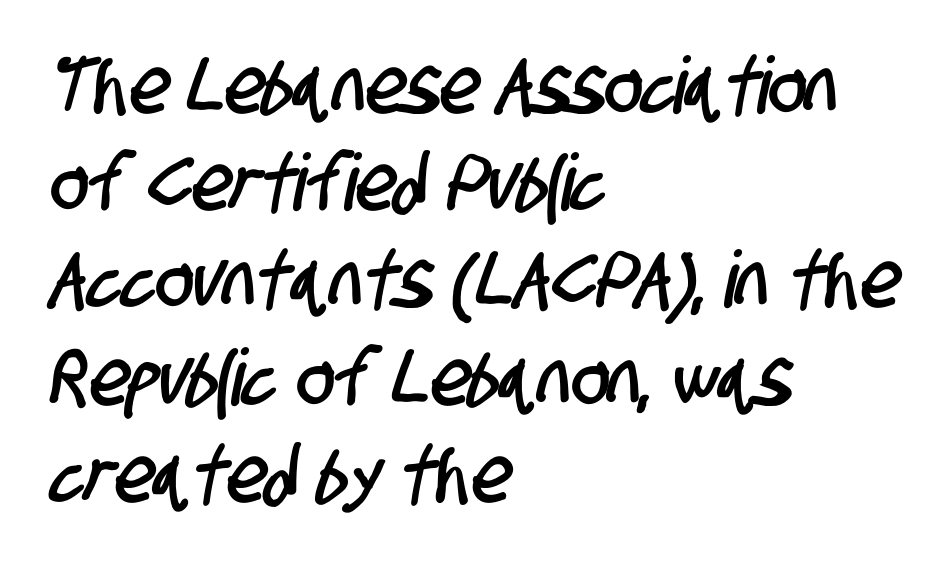
{"serif": "no", "width": "condensed", "stroke_contrast": "low", "x_height": "large", "monospaced": "no", "underline": "no", "align": "left", "line_spacing_ratio": 1.23, "letter_spacing": "normal", "letter_spacing_em": 0.0, "glyph_px": 79}
